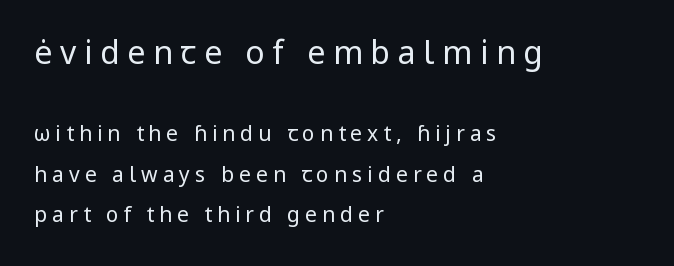
Q: Is the text bold? A: No.
Q: Is the text italic (slanted)? A: No, it is upright.
Q: Is the typeface a serif or a sans-serif typeface? A: Sans-serif.
Q: Is the text underlined? A: No.
Q: How is the paragraph aligned? A: Left-aligned.
Q: Is the spacing between letters normal or unusually wide? A: Unusually wide.
Q: Is the spacing between lines tight, normal or loose? A: Loose.
Q: Which block of text is set in a larger size, the first (top) or the second (bottom)? A: The first (top) one.
Q: Width (condensed, normal, or wide)? A: Normal.
Q: Stroke contrast? A: Low.
Q: x-height? A: Medium.
Q: Monospaced? A: No.
